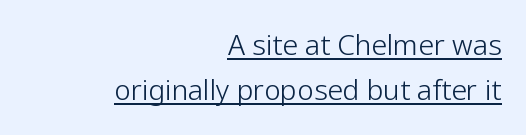
Q: Is the text bold? A: No.
Q: Is the text italic (slanted)? A: No, it is upright.
Q: Is the typeface a serif or a sans-serif typeface? A: Sans-serif.
Q: Is the text underlined? A: Yes.
Q: How is the paragraph aligned? A: Right-aligned.
Q: Is the spacing between letters normal or unusually wide? A: Normal.
Q: Is the spacing between lines tight, normal or loose? A: Normal.
Q: Width (condensed, normal, or wide)? A: Normal.
Q: Stroke contrast? A: Low.
Q: x-height? A: Medium.
Q: Monospaced? A: No.
